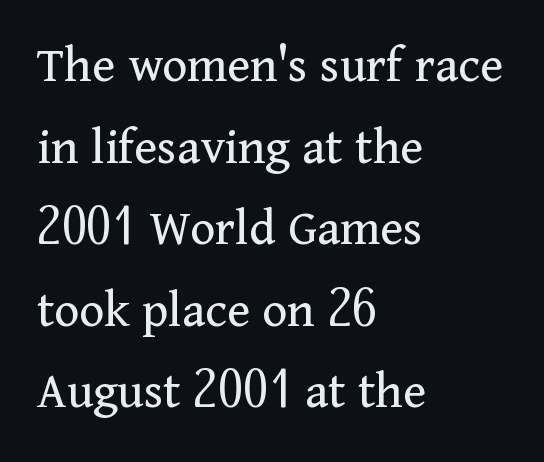
{"serif": "yes", "italic": "no", "bold": "no", "weight": "regular", "width": "normal", "stroke_contrast": "medium", "x_height": "medium", "monospaced": "no", "underline": "no", "align": "left", "line_spacing": "normal", "line_spacing_ratio": 1.54, "letter_spacing": "normal", "letter_spacing_em": 0.0, "glyph_px": 53}
